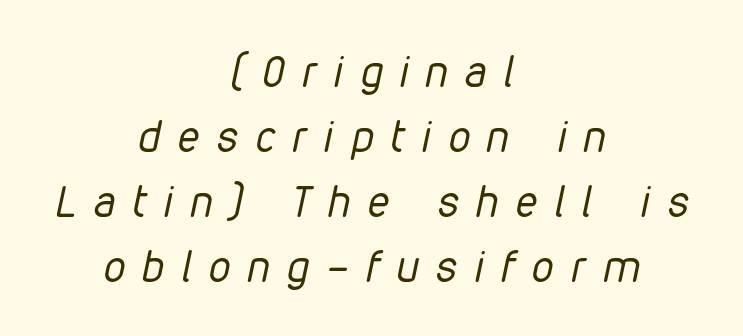
The image shows 43 px regular-weight, condensed type, italic (leaning right); set centered, normal line spacing (1.51x), unusually wide letter spacing (+0.41 em), not underlined; low stroke contrast and a medium x-height.
